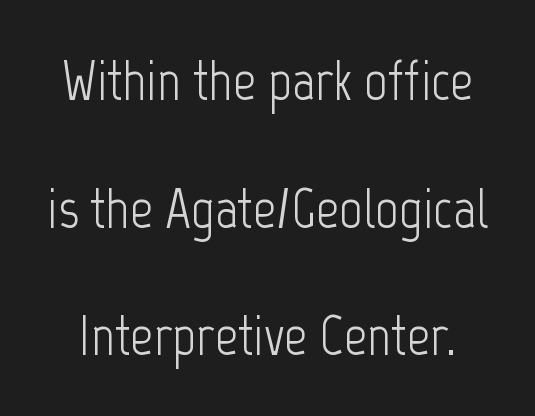
{"serif": "no", "italic": "no", "bold": "no", "weight": "light", "width": "condensed", "stroke_contrast": "low", "x_height": "medium", "monospaced": "no", "underline": "no", "line_spacing": "loose", "line_spacing_ratio": 2.24, "letter_spacing": "normal", "letter_spacing_em": 0.0, "glyph_px": 57}
